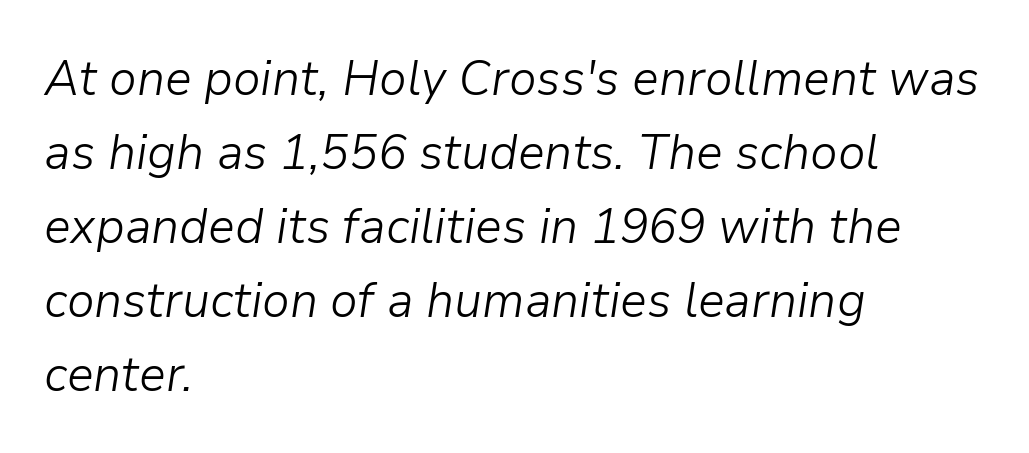
The image shows 50 px light type, italic (leaning right); set left-aligned, normal line spacing (1.48x), normal letter spacing, not underlined; low stroke contrast and a medium x-height.
